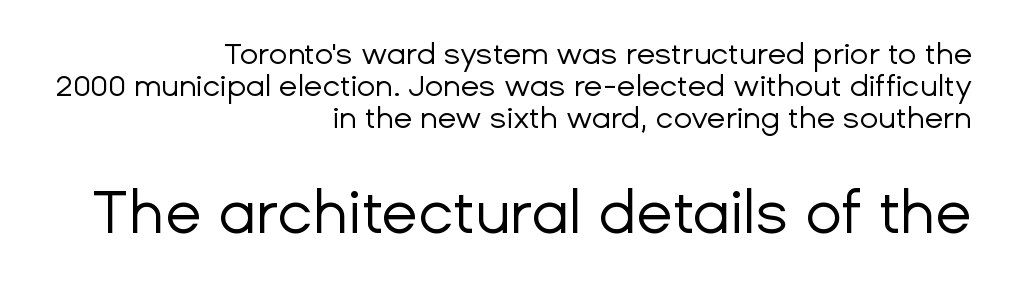
{"serif": "no", "italic": "no", "bold": "no", "weight": "regular", "width": "normal", "stroke_contrast": "low", "x_height": "medium", "monospaced": "no", "underline": "no", "align": "right", "line_spacing": "tight", "line_spacing_ratio": 1.06, "letter_spacing": "normal", "letter_spacing_em": 0.0, "larger_block": "second", "size_ratio": 2.0, "glyph_px": 60}
